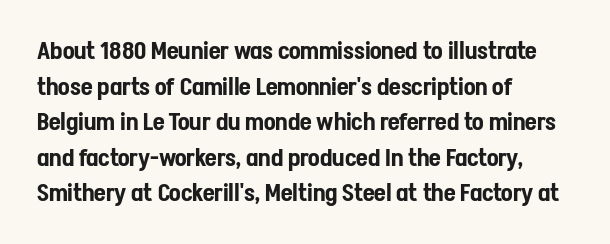
The lettering holds an erect, upright posture throughout. Inter-character spacing is left at the font's built-in metrics. The glyphs are unaccompanied by any horizontal stroke below them. Horizontal alignment here is leftward, the default for most running prose. Is there much room between lines? A standard amount, neither cramped nor airy.
